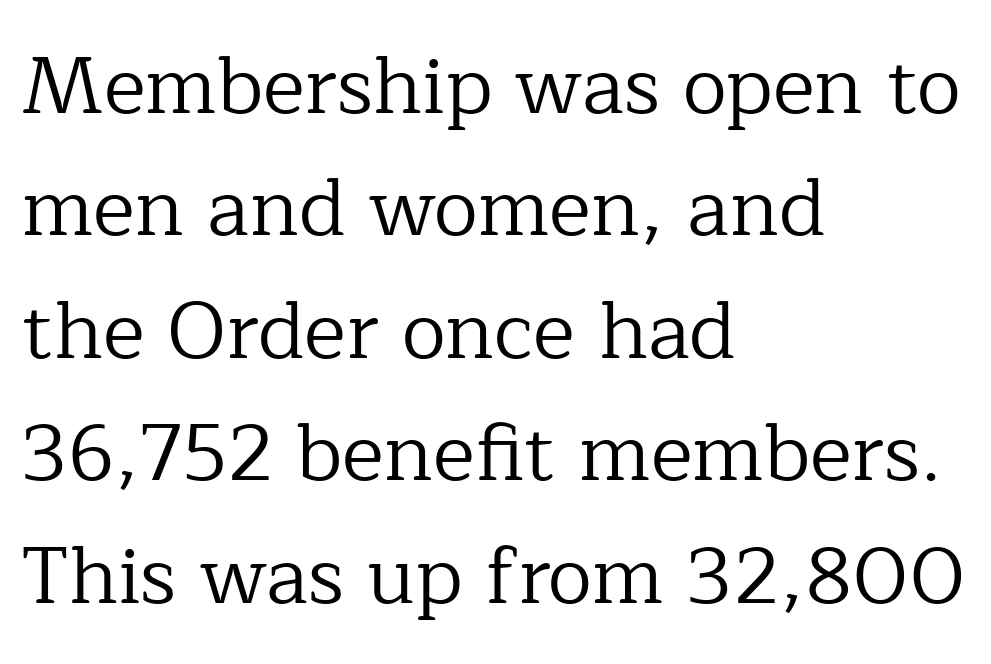
{"serif": "yes", "italic": "no", "bold": "no", "weight": "regular", "width": "normal", "stroke_contrast": "low", "x_height": "medium", "monospaced": "no", "underline": "no", "align": "left", "line_spacing": "normal", "line_spacing_ratio": 1.53, "letter_spacing": "normal", "letter_spacing_em": 0.0, "glyph_px": 80}
